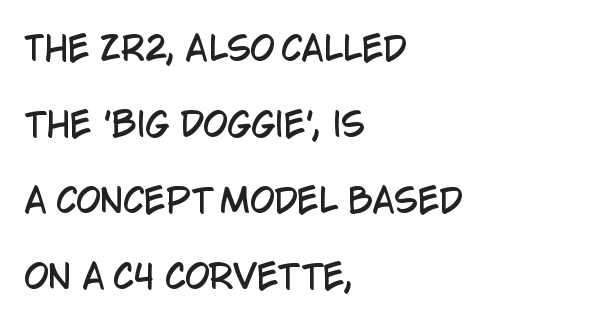
{"serif": "no", "italic": "no", "width": "condensed", "stroke_contrast": "low", "x_height": "large", "monospaced": "no", "underline": "no", "align": "left", "line_spacing": "loose", "line_spacing_ratio": 2.37, "letter_spacing": "normal", "letter_spacing_em": 0.0, "glyph_px": 32}
